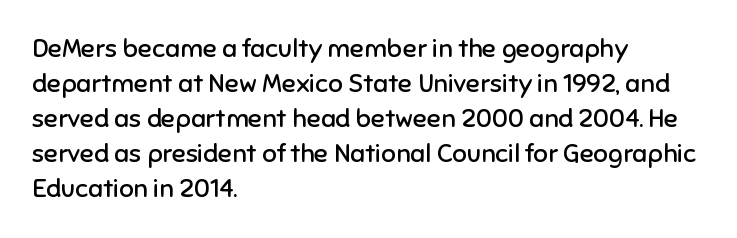
How are the letters spaced? Ordinarily, with no added tracking. Has an underline been added? It has not. Honestly, the row spacing looks completely unremarkable. The font is comparable to plain body text, perhaps lighter. Visually the block forms a straight wall on the left and a jagged coastline on the right.
